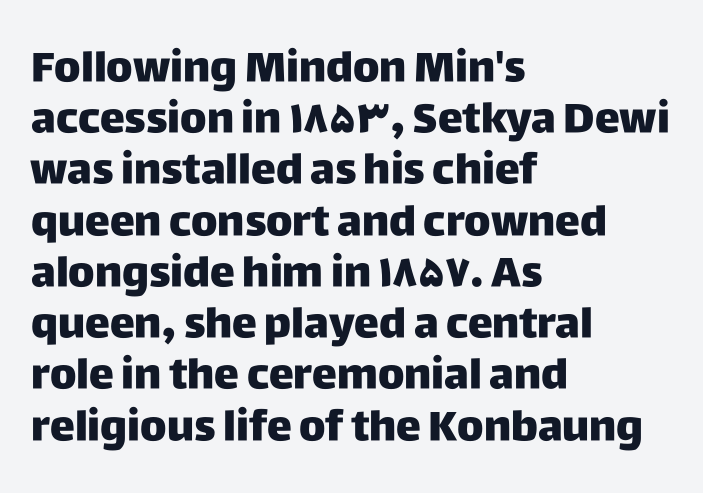
{"serif": "no", "italic": "no", "width": "normal", "stroke_contrast": "low", "x_height": "large", "monospaced": "no", "underline": "no", "align": "left", "line_spacing_ratio": 1.22, "letter_spacing": "normal", "letter_spacing_em": 0.0, "glyph_px": 42}
